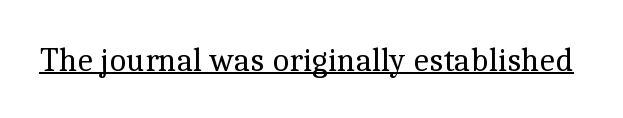
The weight tops out at a normal text grade. Examine the stroke ends and you'll spot serifs. Varying glyph widths throughout — classic text-font behaviour. The specimen reads as upright at a glance. A typographer would call this underscored text. Caption: standard tracking, unaltered.
